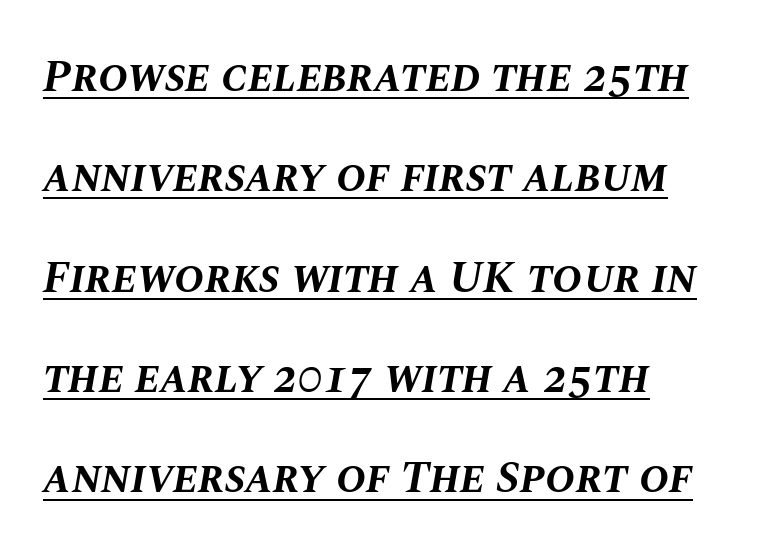
These lines stack with their left ends in a neat column. The leading is generous, giving the passage an open texture. Rendered with sloped, italic letterforms. Check the space under the baseline: a stroke is drawn there. You could call the tracking neutral — neither tight nor loose. Each letter keeps its own natural width here, so spacing adapts to shape.
